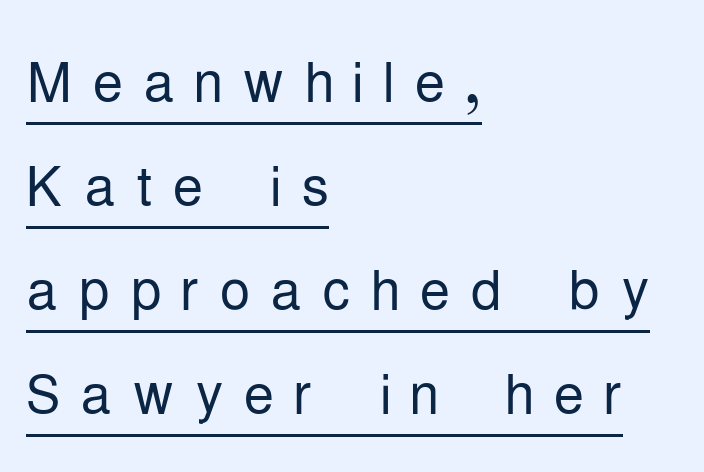
Leftover space on each line is placed entirely after the last word. The sample's only ornament is a line tracing under the words. Check where the strokes stop: nothing finishes them off — pure sans. The face used here is proportionally spaced, like ordinary book or web type. Look at the tracking — it's clearly loosened, letters drifting apart.
